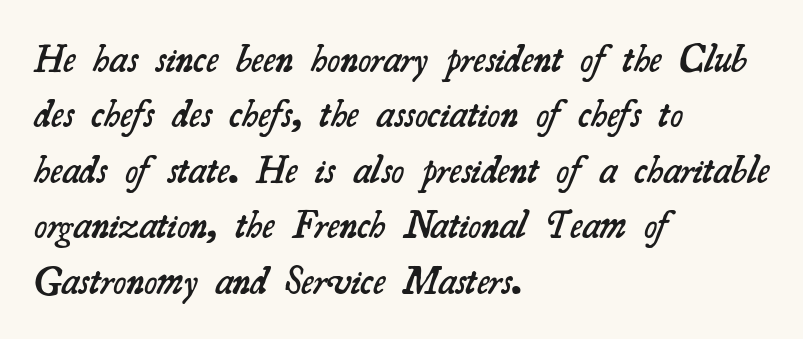
The image shows 39 px semibold serif type; set left-aligned, normal line spacing (1.42x), normal letter spacing, not underlined; medium stroke contrast and a small x-height.
